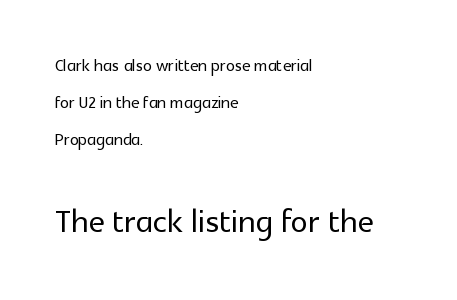
{"serif": "no", "italic": "no", "width": "normal", "x_height": "medium", "monospaced": "no", "underline": "no", "align": "left", "line_spacing": "normal", "line_spacing_ratio": 1.69, "letter_spacing": "normal", "letter_spacing_em": 0.0, "larger_block": "second", "size_ratio": 1.95, "glyph_px": 43}
